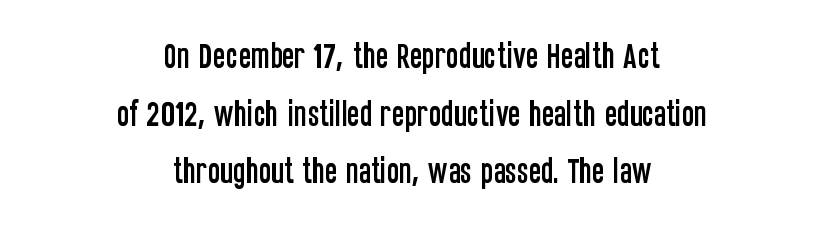
The image shows 29 px condensed sans-serif type, upright; set centered, loose line spacing (1.99x), normal letter spacing, not underlined; low stroke contrast and a large x-height.
